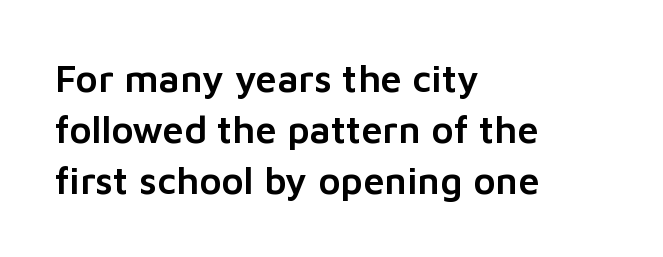
Q: Is the text italic (slanted)? A: No, it is upright.
Q: Is the typeface a serif or a sans-serif typeface? A: Sans-serif.
Q: Is the text underlined? A: No.
Q: How is the paragraph aligned? A: Left-aligned.
Q: Is the spacing between letters normal or unusually wide? A: Normal.
Q: Is the spacing between lines tight, normal or loose? A: Normal.
Q: Width (condensed, normal, or wide)? A: Normal.
Q: Stroke contrast? A: Low.
Q: x-height? A: Medium.
Q: Monospaced? A: No.
